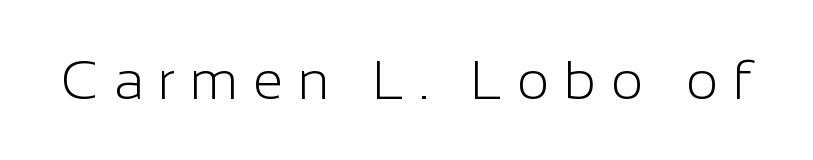
{"serif": "no", "italic": "no", "bold": "no", "weight": "light", "width": "normal", "stroke_contrast": "low", "x_height": "medium", "monospaced": "no", "underline": "no", "letter_spacing": "wide", "letter_spacing_em": 0.27, "glyph_px": 55}
